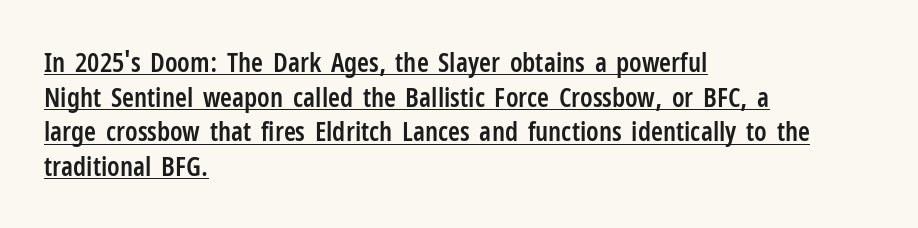
The letters stand straight up with perfectly vertical stems. This rendering leaves character spacing at its baseline value. The rows are spaced the way most documents space them. A fair bit of extra ink — the face is semibold, not bold. This rendering uses left alignment, leaving the right contour irregular. Underlining? Definitely there.
